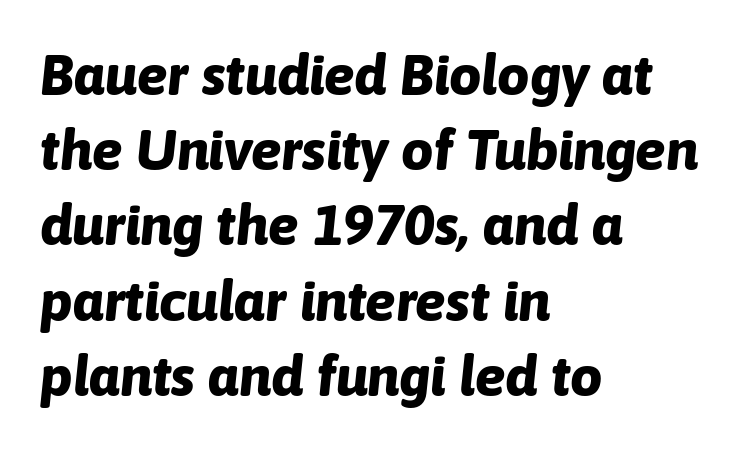
Note the varied advance widths — an 'i' is clearly narrower than an 'm'. The setting favours the left margin, as ordinary paragraphs usually do. Is the type slanted? Yes — the strokes lean at a clear angle. Set as a true bold cut, around the 700 mark.
